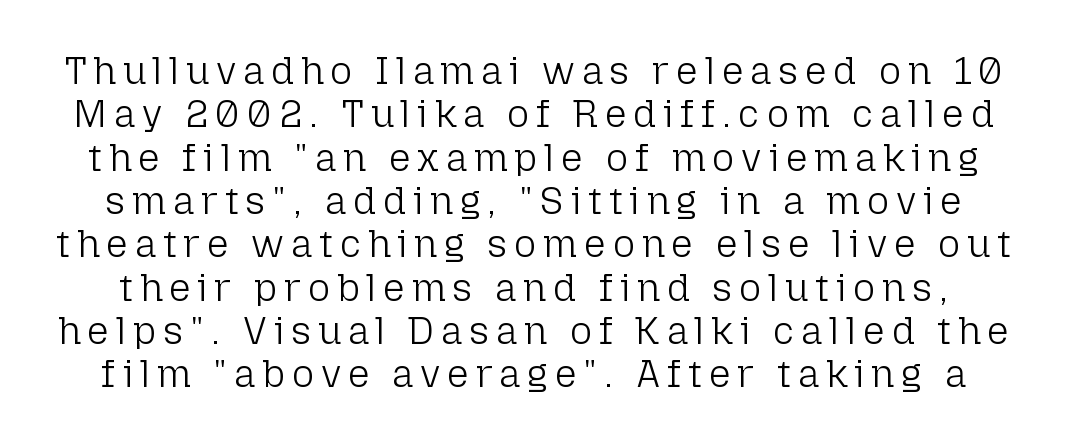
Think of a printed novel: that variable character pitch is what you see here. The zone under the glyphs is completely vacant. The face used here is a sans, in the tradition of grotesques and geometrics. Designer's note — italics off, roman on. The passage shown is not bold in any degree. The leading is snug, giving the passage a crowded texture.
